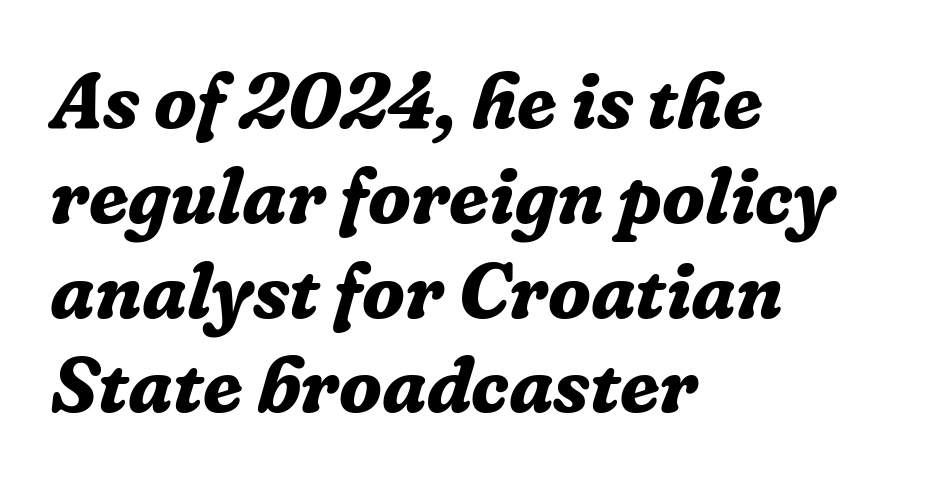
Q: Is the text bold? A: Yes.
Q: Is the text italic (slanted)? A: Yes, it leans right by about 16 degrees.
Q: Is the typeface a serif or a sans-serif typeface? A: Serif.
Q: Is the text underlined? A: No.
Q: How is the paragraph aligned? A: Left-aligned.
Q: Is the spacing between letters normal or unusually wide? A: Normal.
Q: Width (condensed, normal, or wide)? A: Normal.
Q: Stroke contrast? A: Low.
Q: x-height? A: Medium.
Q: Monospaced? A: No.
